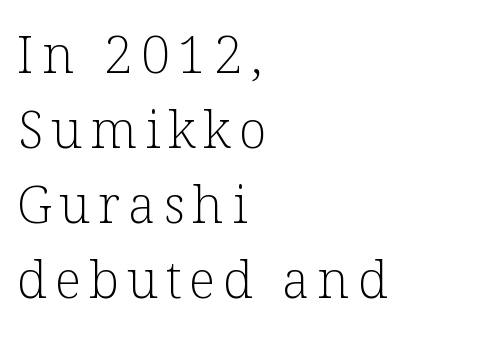
{"serif": "yes", "italic": "no", "bold": "no", "weight": "light", "width": "normal", "stroke_contrast": "low", "x_height": "medium", "monospaced": "no", "underline": "no", "align": "left", "line_spacing": "normal", "line_spacing_ratio": 1.44, "glyph_px": 52}
